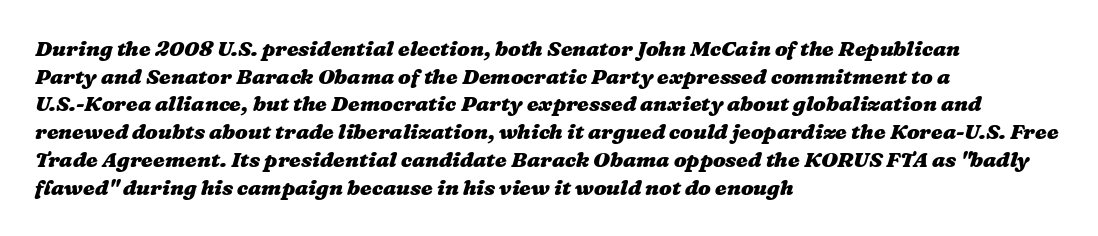
Q: Is the text bold? A: Yes.
Q: Is the text underlined? A: No.
Q: How is the paragraph aligned? A: Left-aligned.
Q: Is the spacing between letters normal or unusually wide? A: Normal.
Q: Is the spacing between lines tight, normal or loose? A: Normal.
